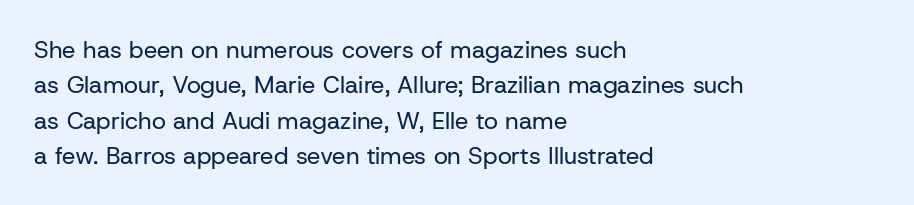
{"italic": "no", "bold": "no", "underline": "no", "align": "left", "line_spacing": "normal", "line_spacing_ratio": 1.47, "letter_spacing": "normal", "letter_spacing_em": 0.0, "glyph_px": 24}
